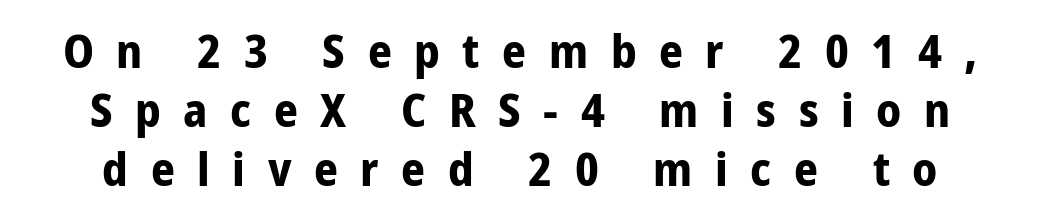
The image shows 47 px bold, condensed sans-serif type, upright; set normal line spacing (1.26x), unusually wide letter spacing (+0.48 em), not underlined; low stroke contrast and a medium x-height.
